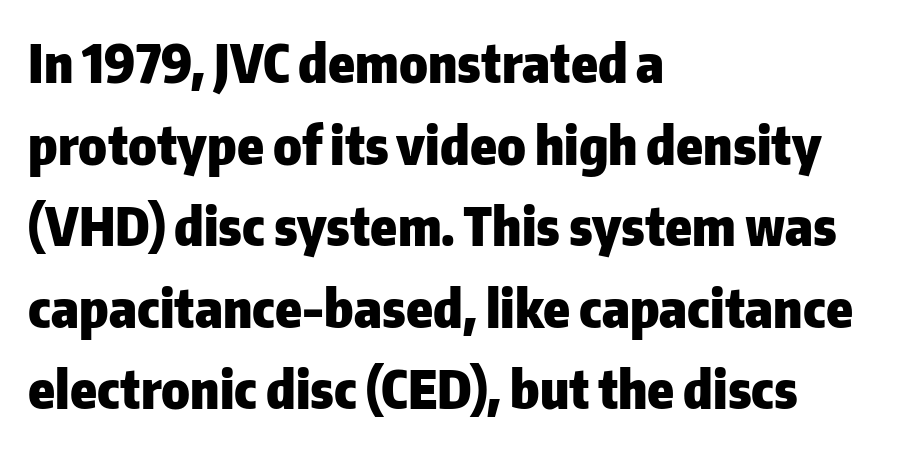
Chunky letters — that's bold for sure. All the whitespace from short lines collects on the right. A typesetter would label this face a sans. Designer's note — italics off, roman on.
